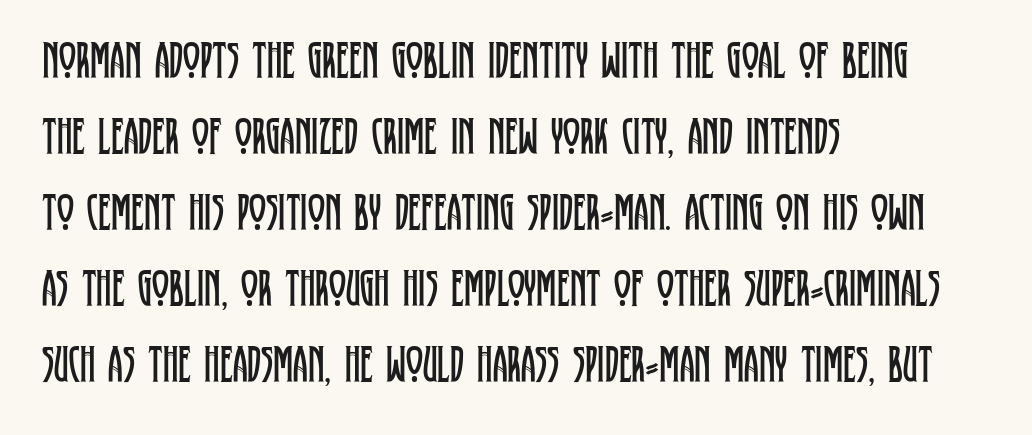
{"serif": "yes", "italic": "no", "bold": "no", "weight": "regular", "width": "condensed", "stroke_contrast": "low", "x_height": "large", "monospaced": "no", "underline": "no", "align": "left", "line_spacing": "normal", "line_spacing_ratio": 1.46, "letter_spacing": "normal", "letter_spacing_em": 0.0, "glyph_px": 52}
